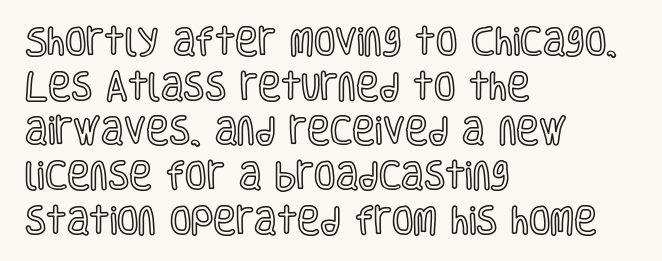
{"italic": "no", "width": "condensed", "x_height": "large", "monospaced": "no", "underline": "no", "align": "left", "line_spacing": "normal", "line_spacing_ratio": 1.44, "letter_spacing": "normal", "letter_spacing_em": 0.0, "glyph_px": 31}
